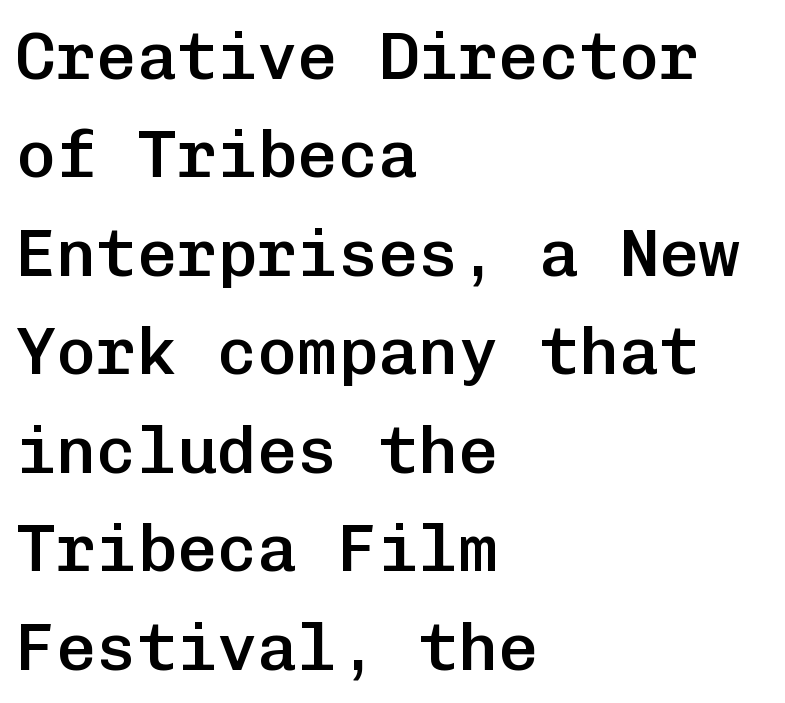
{"serif": "no", "italic": "no", "bold": "semi", "weight": "semibold", "width": "normal", "stroke_contrast": "low", "x_height": "medium", "monospaced": "yes", "underline": "no", "align": "left", "line_spacing": "normal", "line_spacing_ratio": 1.47, "letter_spacing": "normal", "letter_spacing_em": 0.0, "glyph_px": 67}
